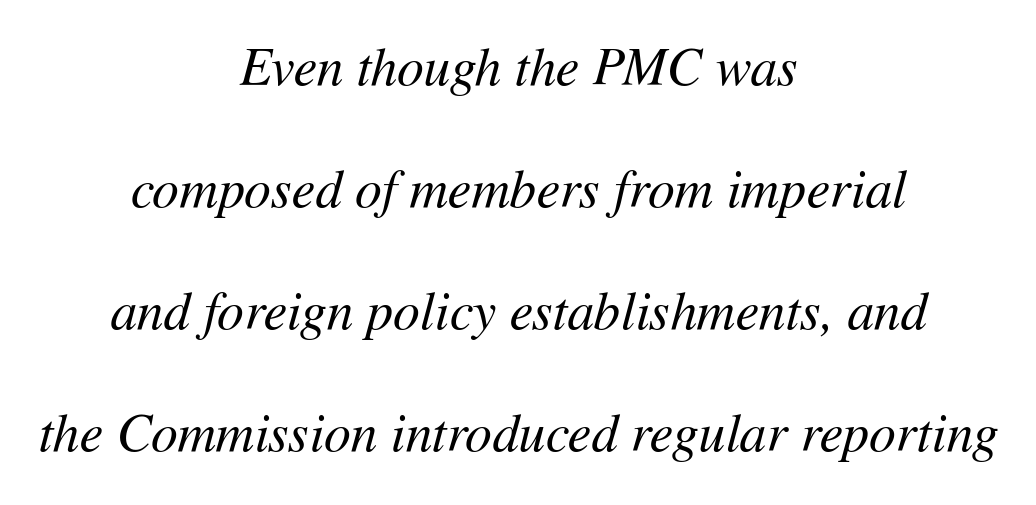
Q: Is the text bold? A: No.
Q: Is the text italic (slanted)? A: Yes, it leans right by about 11 degrees.
Q: Is the text underlined? A: No.
Q: How is the paragraph aligned? A: Centered.
Q: Is the spacing between letters normal or unusually wide? A: Normal.
Q: Is the spacing between lines tight, normal or loose? A: Loose.
Q: Width (condensed, normal, or wide)? A: Normal.
Q: Stroke contrast? A: Medium.
Q: x-height? A: Medium.
Q: Monospaced? A: No.
